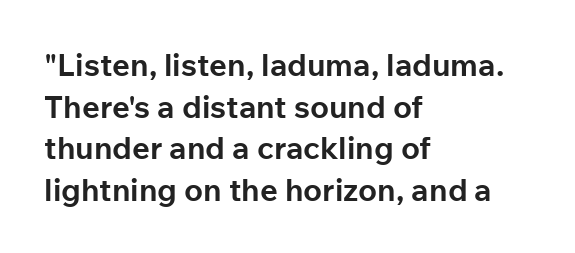
The passage shown is typed in a proportional face where columns would drift. No italicization has been applied; the sample stays upright. The passage shown is typeset with a sans-serif family. Underlining? Definitely not there. Heavy, bold letterforms. Left-aligned paragraph, ragged on the right.
